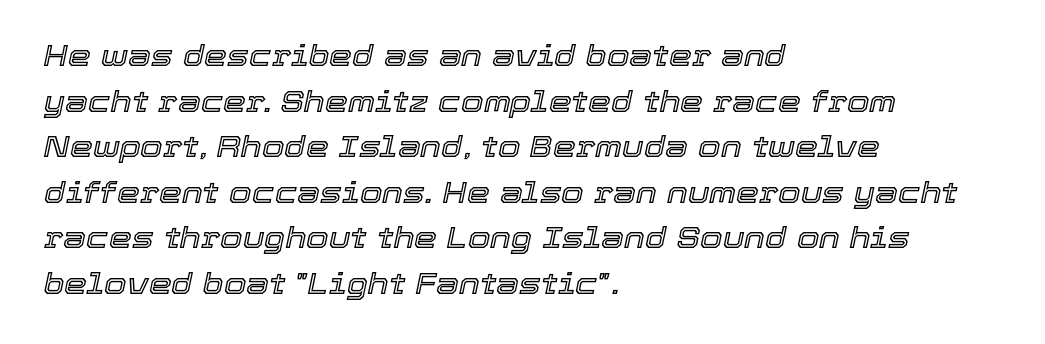
Q: Is the text italic (slanted)? A: Yes, it leans right by about 12 degrees.
Q: Is the text underlined? A: No.
Q: How is the paragraph aligned? A: Left-aligned.
Q: Is the spacing between letters normal or unusually wide? A: Normal.
Q: Is the spacing between lines tight, normal or loose? A: Normal.
Q: Width (condensed, normal, or wide)? A: Normal.
Q: x-height? A: Medium.
Q: Monospaced? A: No.
